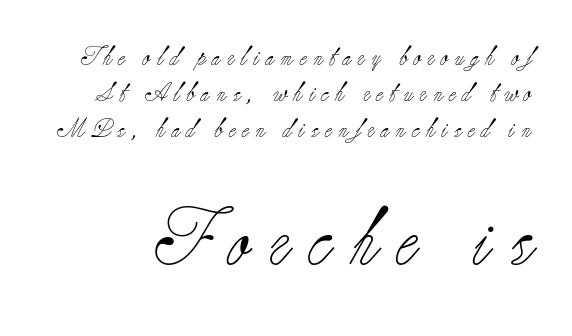
Descenders hang freely into open space. Type style note: has serifs. These lines are rendered in a variable-pitch font. The line texture is sparse and dotted thanks to wide tracking. The letters in the lower block stand taller than those in the block above.
